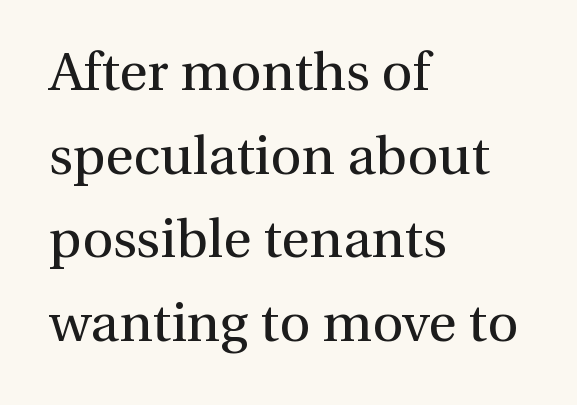
The image shows 54 px regular-weight serif type, upright; set left-aligned, normal line spacing (1.55x), normal letter spacing, not underlined; medium stroke contrast and a medium x-height.
